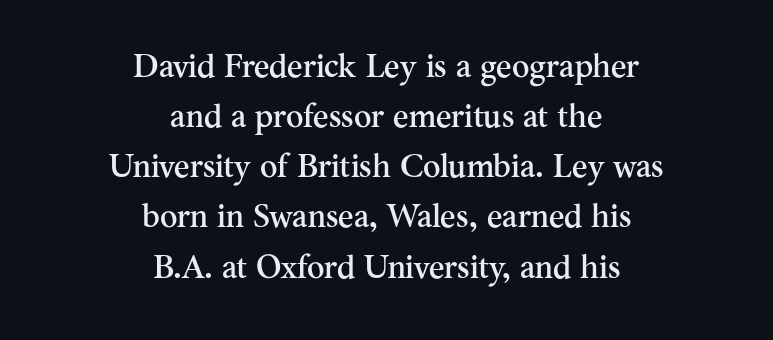
{"serif": "yes", "italic": "no", "width": "normal", "stroke_contrast": "medium", "x_height": "small", "monospaced": "no", "underline": "no", "align": "center", "line_spacing": "normal", "line_spacing_ratio": 1.52, "letter_spacing": "normal", "letter_spacing_em": 0.0, "glyph_px": 33}
